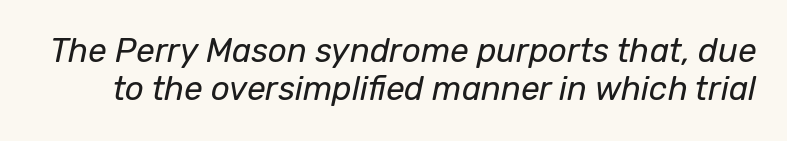
{"italic": "yes", "lean": "right", "slant_degrees": 12, "bold": "no", "weight": "regular", "width": "normal", "stroke_contrast": "low", "x_height": "medium", "monospaced": "no", "underline": "no", "line_spacing_ratio": 1.16, "letter_spacing": "normal", "letter_spacing_em": 0.0, "glyph_px": 33}
